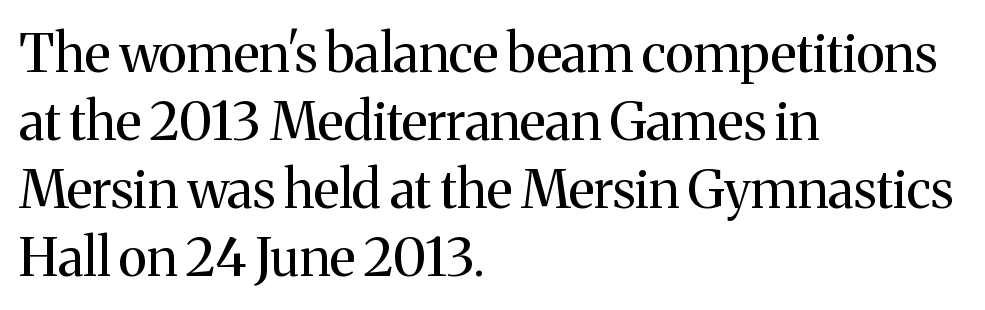
The image shows 53 px regular-weight serif type, upright; set left-aligned, normal line spacing (1.28x), normal letter spacing, not underlined; medium stroke contrast and a medium x-height.
